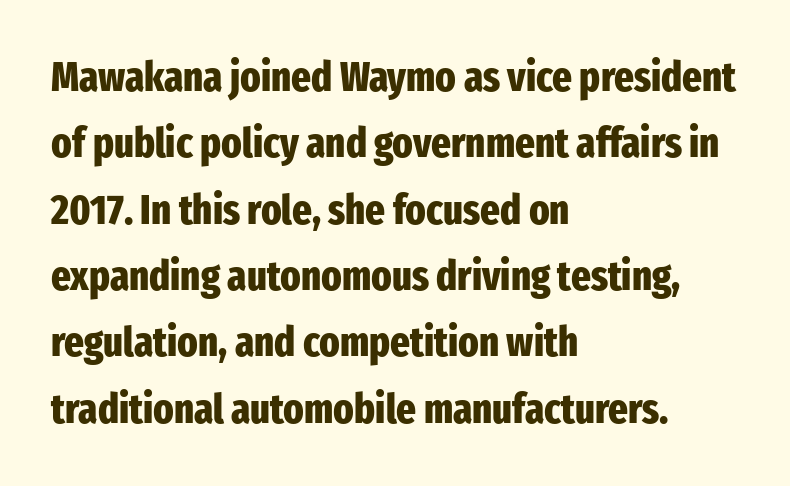
The image shows 42 px heavy, condensed sans-serif type, upright; set left-aligned, normal line spacing (1.58x), normal letter spacing, not underlined; low stroke contrast and a medium x-height.
